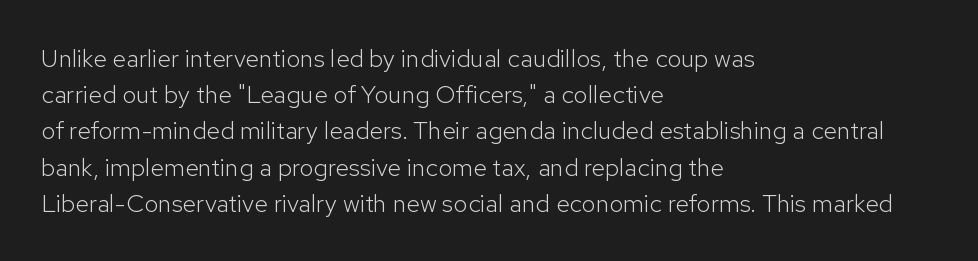
The cut favours lightness, reaching ordinary text weight at its darkest. Left-aligned paragraph, ragged on the right. There is no visible air inserted between adjacent glyphs. Has an underline been added? It has not. Upright lettering throughout. Leading matches the norm, producing a regular column.
